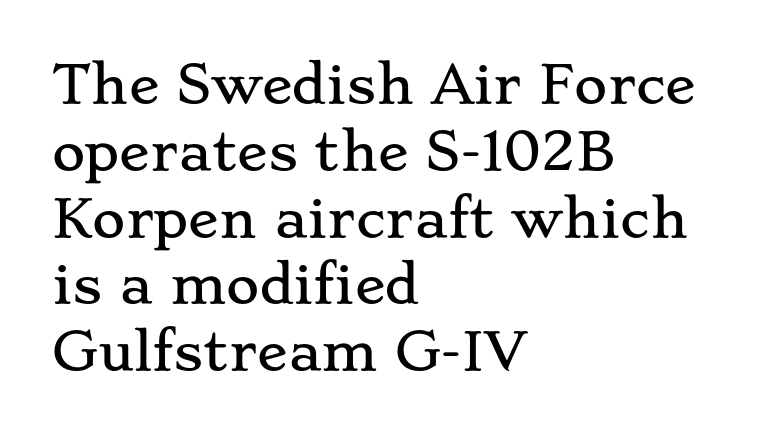
Q: Is the text italic (slanted)? A: No, it is upright.
Q: Is the typeface a serif or a sans-serif typeface? A: Serif.
Q: Is the text underlined? A: No.
Q: How is the paragraph aligned? A: Left-aligned.
Q: Is the spacing between letters normal or unusually wide? A: Normal.
Q: Is the spacing between lines tight, normal or loose? A: Normal.
Q: Width (condensed, normal, or wide)? A: Wide.
Q: Stroke contrast? A: Low.
Q: x-height? A: Small.
Q: Monospaced? A: No.
